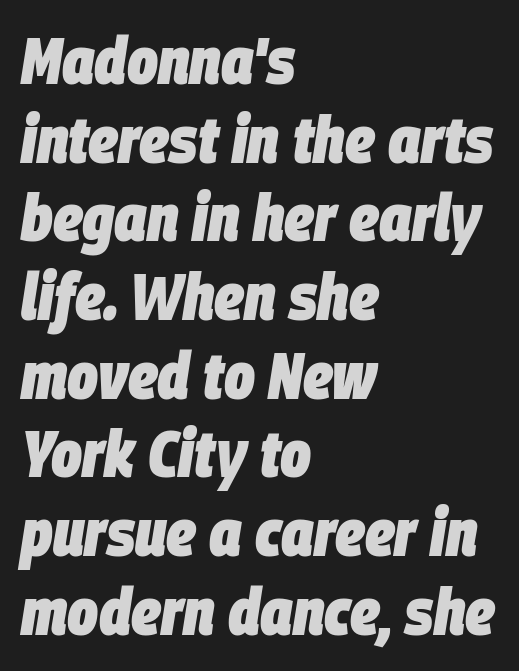
Q: Is the text bold? A: Yes.
Q: Is the text italic (slanted)? A: Yes, it leans right by about 9 degrees.
Q: Is the text underlined? A: No.
Q: How is the paragraph aligned? A: Left-aligned.
Q: Is the spacing between letters normal or unusually wide? A: Normal.
Q: Width (condensed, normal, or wide)? A: Condensed.
Q: Stroke contrast? A: Low.
Q: x-height? A: Large.
Q: Monospaced? A: No.
